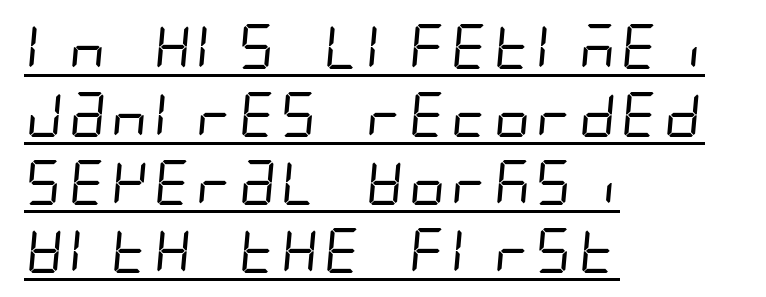
What decoration does the sample have? An underline. Layout note: lines flush left. This sample uses a sans-serif face. Heaviness? Minimal to ordinary, like unemphasized prose. Observe the ordinary spacing: letters are neighbours, not strangers.
